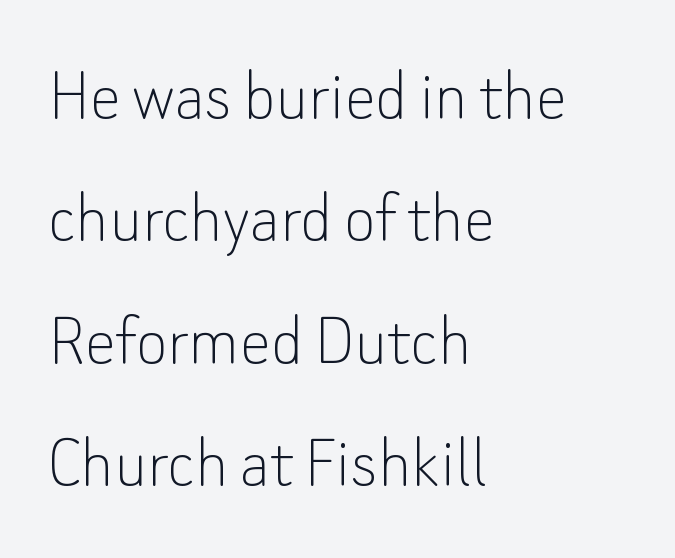
Q: Is the text bold? A: No.
Q: Is the text italic (slanted)? A: No, it is upright.
Q: Is the typeface a serif or a sans-serif typeface? A: Sans-serif.
Q: Is the text underlined? A: No.
Q: How is the paragraph aligned? A: Left-aligned.
Q: Is the spacing between letters normal or unusually wide? A: Normal.
Q: Is the spacing between lines tight, normal or loose? A: Normal.
Q: Width (condensed, normal, or wide)? A: Normal.
Q: Stroke contrast? A: Low.
Q: x-height? A: Small.
Q: Monospaced? A: No.
